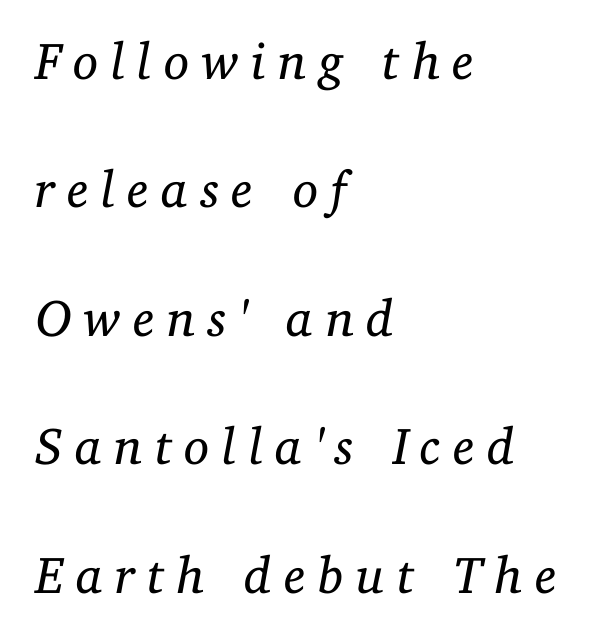
Q: Is the text bold? A: No.
Q: Is the text italic (slanted)? A: Yes, it leans right by about 11 degrees.
Q: Is the typeface a serif or a sans-serif typeface? A: Serif.
Q: Is the text underlined? A: No.
Q: How is the paragraph aligned? A: Left-aligned.
Q: Is the spacing between letters normal or unusually wide? A: Unusually wide.
Q: Is the spacing between lines tight, normal or loose? A: Loose.
Q: Width (condensed, normal, or wide)? A: Normal.
Q: Stroke contrast? A: Low.
Q: x-height? A: Medium.
Q: Monospaced? A: No.
